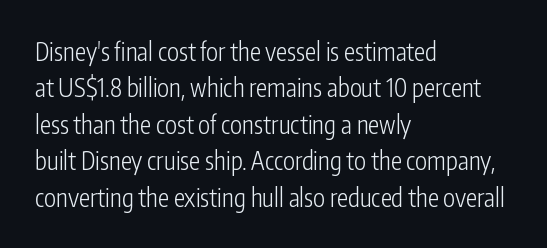
{"italic": "no", "bold": "no", "underline": "no", "align": "left", "line_spacing": "normal", "line_spacing_ratio": 1.46, "letter_spacing": "normal", "letter_spacing_em": 0.0, "glyph_px": 25}
